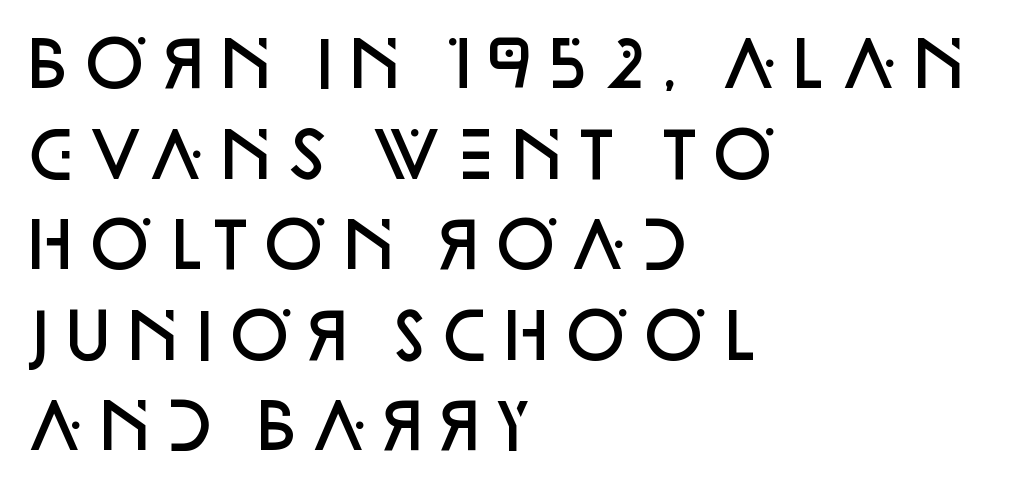
The image shows 62 px semibold sans-serif type, upright; set left-aligned, normal line spacing (1.46x), normal letter spacing, not underlined; low stroke contrast and a large x-height.
